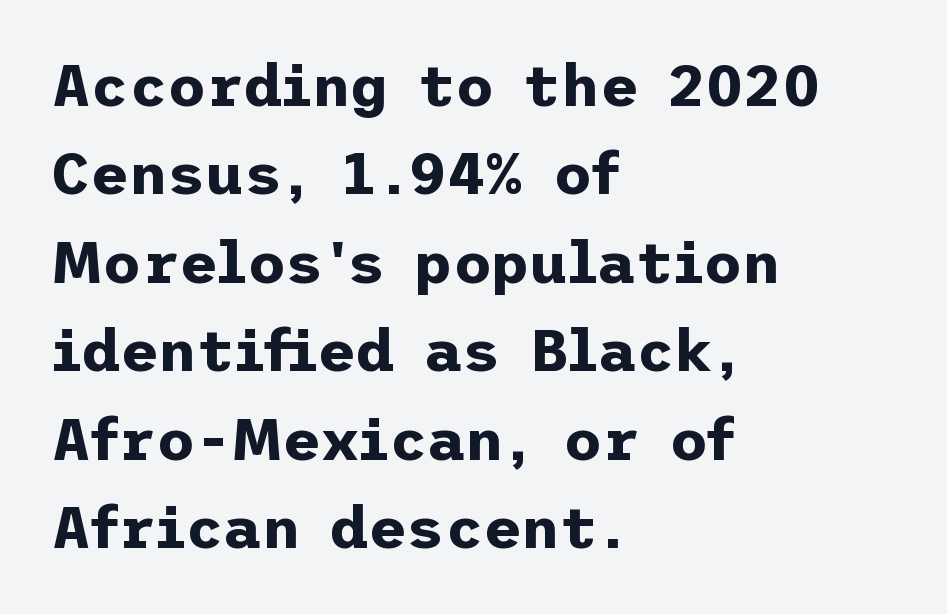
Q: Is the text bold? A: Yes.
Q: Is the text italic (slanted)? A: No, it is upright.
Q: Is the typeface a serif or a sans-serif typeface? A: Sans-serif.
Q: Is the text underlined? A: No.
Q: How is the paragraph aligned? A: Left-aligned.
Q: Is the spacing between letters normal or unusually wide? A: Normal.
Q: Is the spacing between lines tight, normal or loose? A: Normal.
Q: Width (condensed, normal, or wide)? A: Normal.
Q: Stroke contrast? A: Low.
Q: x-height? A: Medium.
